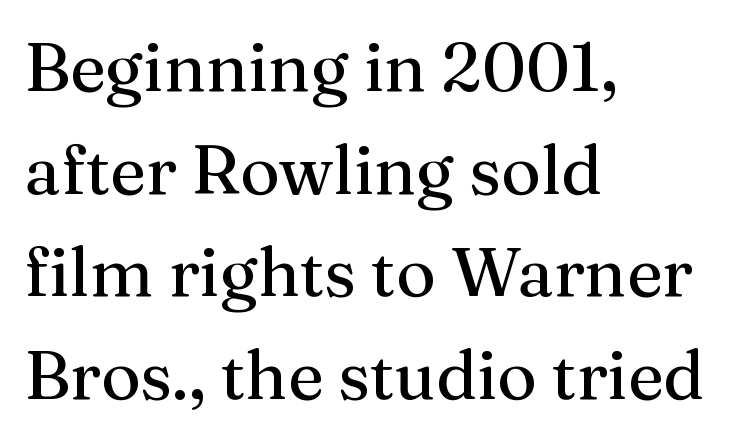
{"serif": "yes", "italic": "no", "width": "normal", "stroke_contrast": "medium", "x_height": "medium", "monospaced": "no", "underline": "no", "align": "left", "line_spacing": "normal", "line_spacing_ratio": 1.51, "letter_spacing": "normal", "letter_spacing_em": 0.0, "glyph_px": 68}
